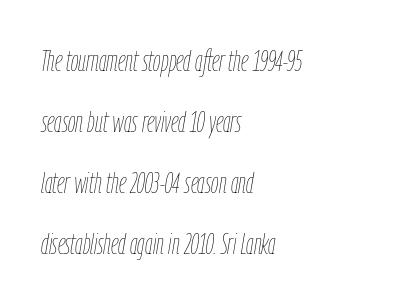
The image shows 30 px thin, condensed type, italic (leaning right); set left-aligned, loose line spacing (2.03x), normal letter spacing, not underlined; low stroke contrast and a medium x-height.
